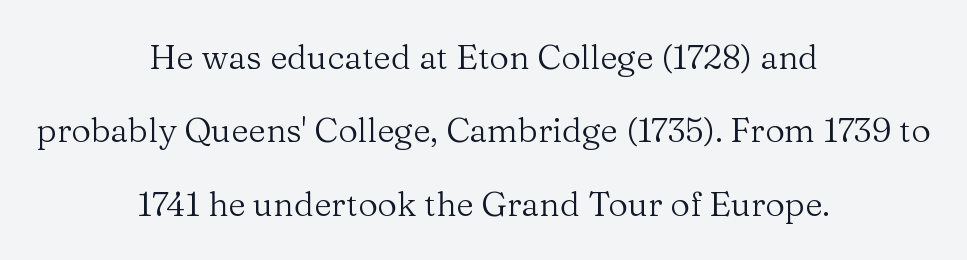
The image shows 34 px regular-weight serif type, upright; set centered, loose line spacing (2.16x), normal letter spacing, not underlined; medium stroke contrast and a medium x-height.
